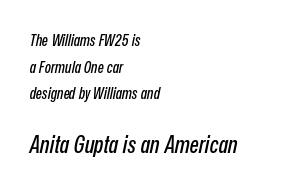
{"italic": "yes", "lean": "right", "slant_degrees": 12, "underline": "no", "align": "left", "line_spacing": "normal", "line_spacing_ratio": 1.66, "letter_spacing": "normal", "letter_spacing_em": 0.0, "larger_block": "second", "size_ratio": 1.5, "glyph_px": 24}
